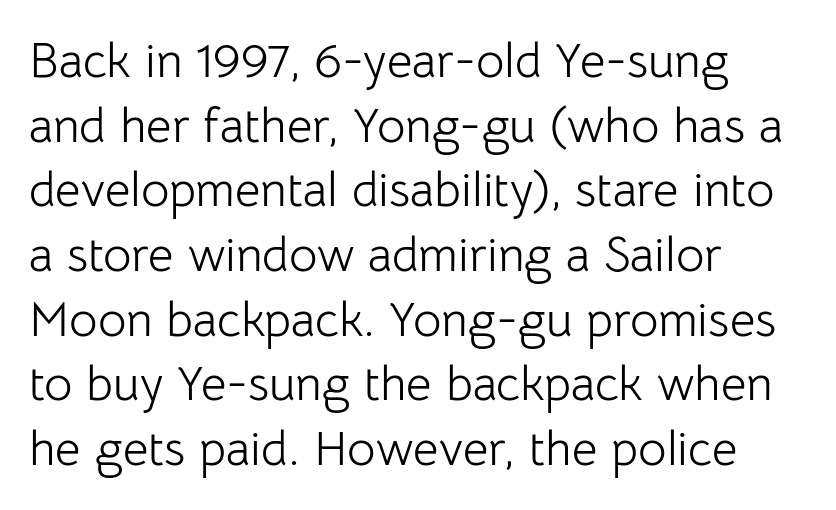
The image shows 49 px light sans-serif type, upright; set left-aligned, normal line spacing (1.32x), normal letter spacing, not underlined; low stroke contrast and a medium x-height.
